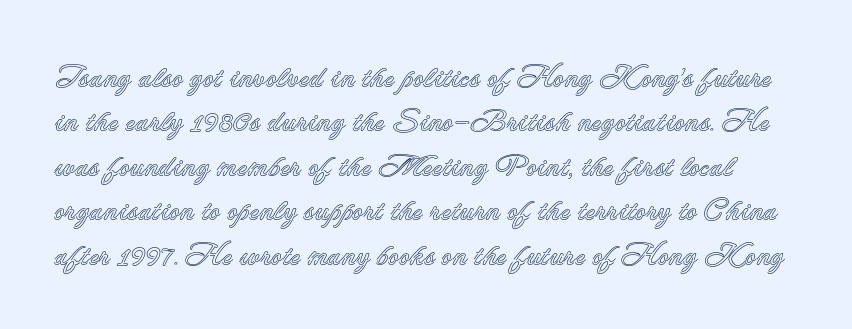
Is this a fixed-width face? No — the glyphs have proportional, varying widths. Is the letter spacing exaggerated? No — it looks like the ordinary default. No word sits above an underline. Horizontal bands of white between lines are of average thickness.
